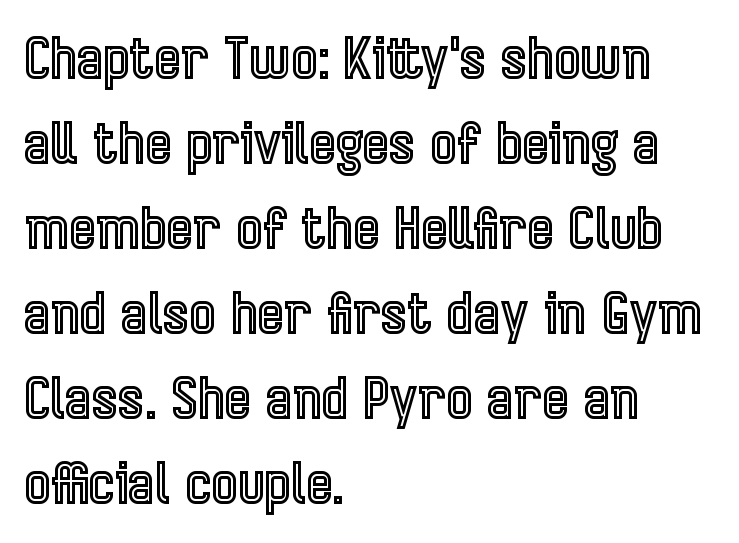
{"italic": "no", "width": "condensed", "x_height": "medium", "monospaced": "no", "underline": "no", "align": "left", "line_spacing": "normal", "line_spacing_ratio": 1.49, "letter_spacing": "normal", "letter_spacing_em": 0.0, "glyph_px": 57}
